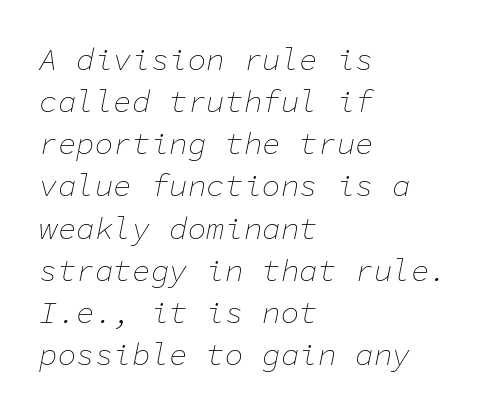
{"italic": "yes", "lean": "right", "slant_degrees": 11, "bold": "no", "weight": "thin", "width": "normal", "stroke_contrast": "low", "x_height": "medium", "monospaced": "yes", "underline": "no", "align": "left", "line_spacing": "normal", "line_spacing_ratio": 1.36, "letter_spacing": "normal", "letter_spacing_em": 0.0, "glyph_px": 31}
